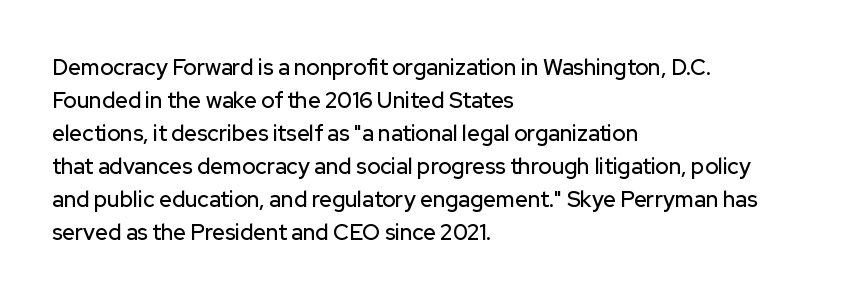
Q: Is the text italic (slanted)? A: No, it is upright.
Q: Is the text underlined? A: No.
Q: How is the paragraph aligned? A: Left-aligned.
Q: Is the spacing between letters normal or unusually wide? A: Normal.
Q: Is the spacing between lines tight, normal or loose? A: Normal.
